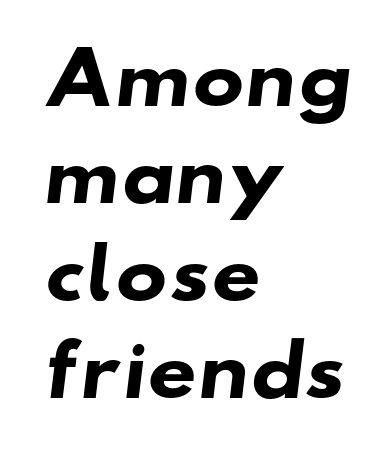
The image shows 69 px heavy, wide sans-serif type; set left-aligned, normal line spacing (1.41x), normal letter spacing, not underlined; low stroke contrast and a small x-height.
